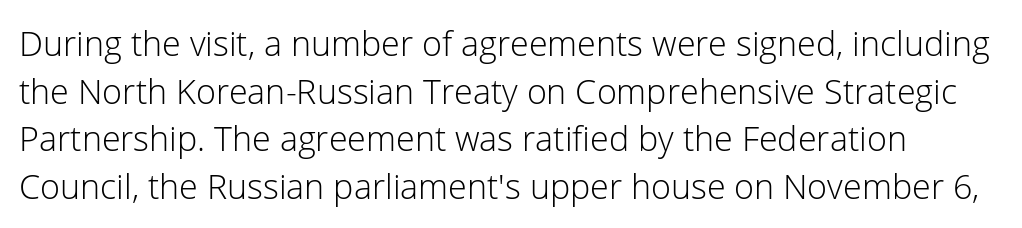
The image shows 34 px light sans-serif type, upright; set normal line spacing (1.4x), normal letter spacing, not underlined; low stroke contrast and a medium x-height.
